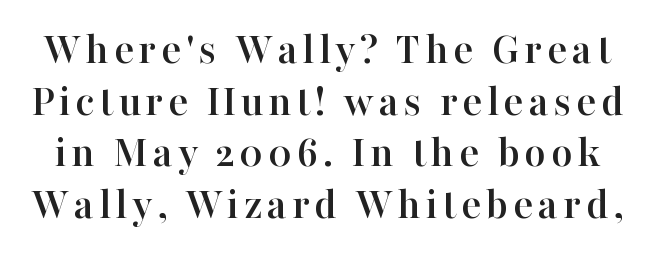
Q: Is the text italic (slanted)? A: No, it is upright.
Q: Is the typeface a serif or a sans-serif typeface? A: Serif.
Q: Is the text underlined? A: No.
Q: Is the spacing between lines tight, normal or loose? A: Tight.
Q: Width (condensed, normal, or wide)? A: Normal.
Q: Stroke contrast? A: High.
Q: x-height? A: Medium.
Q: Monospaced? A: No.
